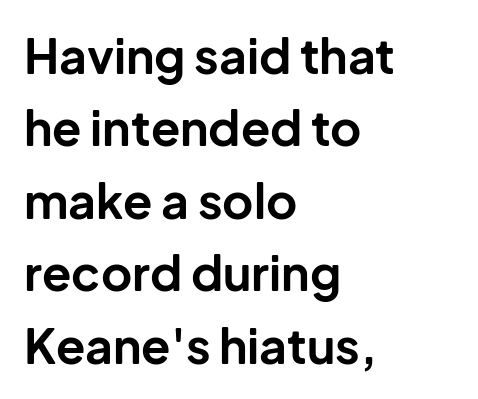
Q: Is the text bold? A: Yes.
Q: Is the text italic (slanted)? A: No, it is upright.
Q: Is the typeface a serif or a sans-serif typeface? A: Sans-serif.
Q: Is the text underlined? A: No.
Q: How is the paragraph aligned? A: Left-aligned.
Q: Is the spacing between letters normal or unusually wide? A: Normal.
Q: Is the spacing between lines tight, normal or loose? A: Normal.
Q: Width (condensed, normal, or wide)? A: Normal.
Q: Stroke contrast? A: Low.
Q: x-height? A: Medium.
Q: Monospaced? A: No.
